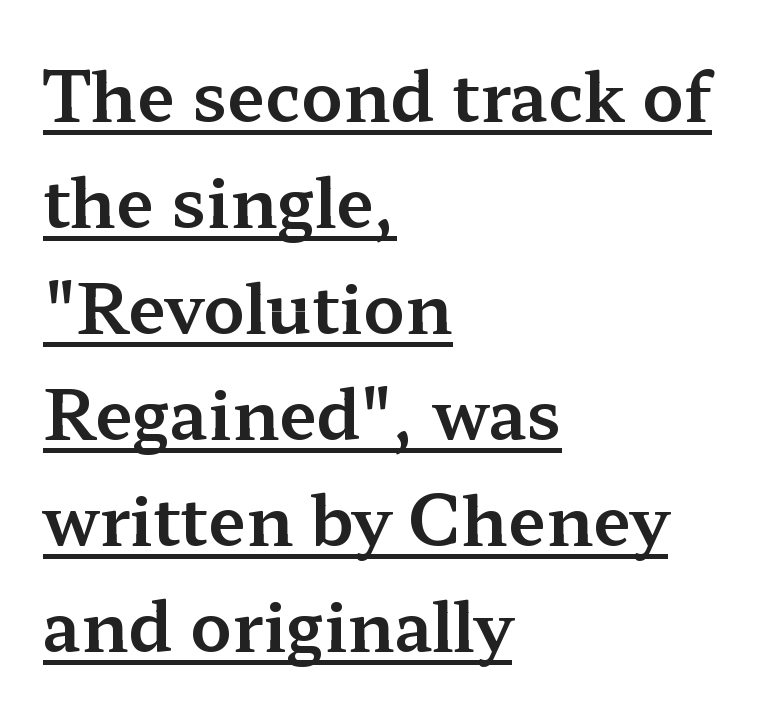
A continuous stroke trails under the words, as in a hyperlink. Note the varied advance widths — an 'i' is clearly narrower than an 'm'. The letters stand straight up with perfectly vertical stems. Yep, those are serifs on the letters. A typesetter would call this leading conventional body-copy spacing. Which margin do the lines hug? The left one — the right edge is uneven.
